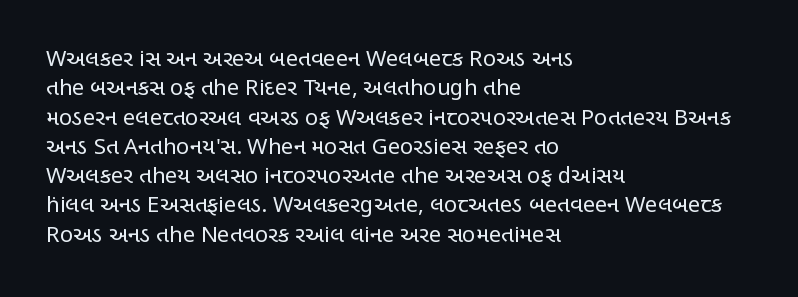
The image shows 22 px text type, upright; set left-aligned, normal line spacing (1.33x), normal letter spacing, not underlined.
